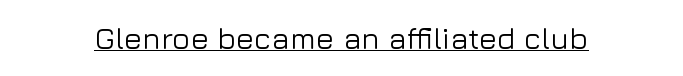
Q: Is the text italic (slanted)? A: No, it is upright.
Q: Is the typeface a serif or a sans-serif typeface? A: Sans-serif.
Q: Is the text underlined? A: Yes.
Q: Is the spacing between letters normal or unusually wide? A: Normal.
Q: Width (condensed, normal, or wide)? A: Normal.
Q: Stroke contrast? A: Low.
Q: x-height? A: Medium.
Q: Monospaced? A: No.
